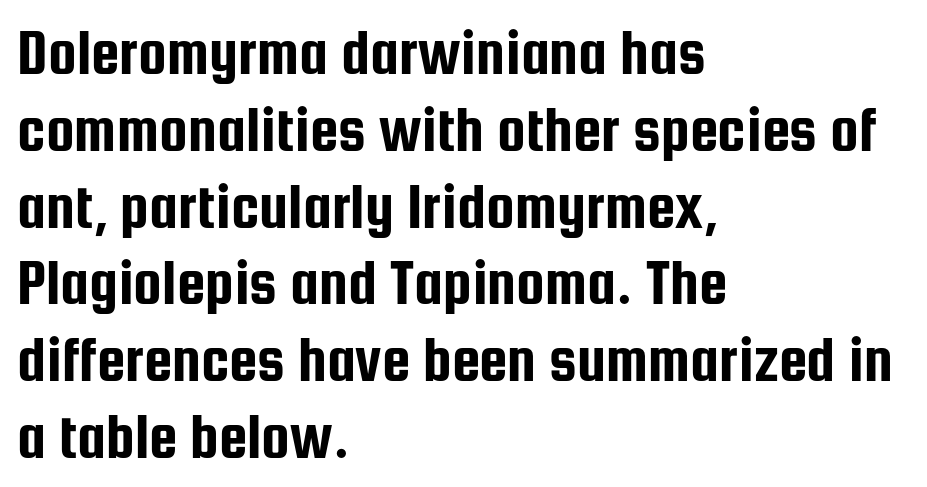
The image shows 64 px condensed sans-serif type, upright; set left-aligned, line spacing 1.2x, normal letter spacing, not underlined; low stroke contrast and a medium x-height.
